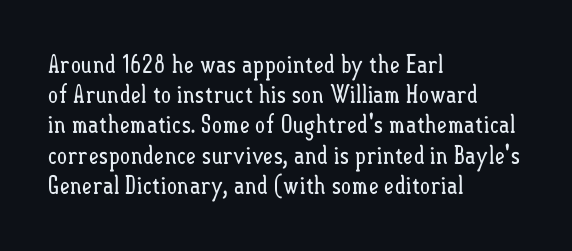
{"italic": "no", "bold": "no", "underline": "no", "align": "left", "line_spacing_ratio": 1.21, "letter_spacing": "normal", "letter_spacing_em": 0.0, "glyph_px": 25}
